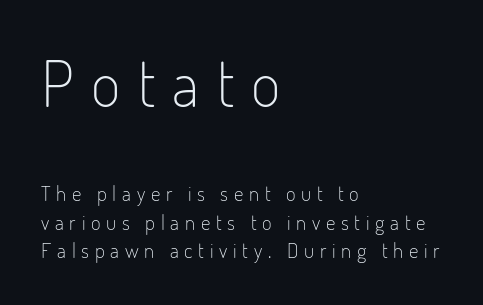
{"serif": "no", "italic": "no", "bold": "no", "weight": "light", "width": "condensed", "stroke_contrast": "low", "x_height": "small", "monospaced": "no", "underline": "no", "align": "left", "line_spacing": "normal", "line_spacing_ratio": 1.36, "letter_spacing": "wide", "letter_spacing_em": 0.27, "larger_block": "first", "size_ratio": 3.05, "glyph_px": 64}
